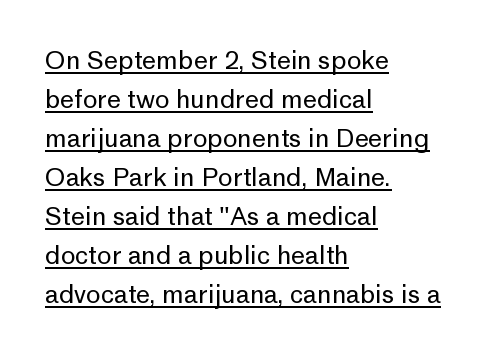
Letters have the restrained weight of plain body copy at most. In designer terms, the underline attribute is active on this setting. Compared with typical paragraphs, the rows here are spaced about the same. The typography opts for an upright posture over an oblique one.
